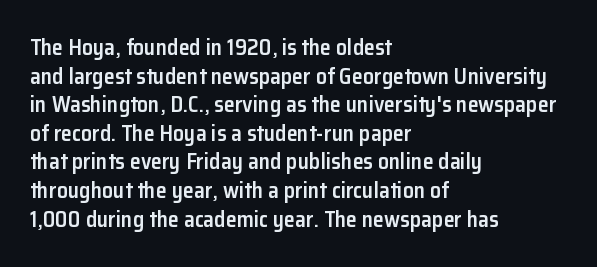
The image shows 22 px text type, upright; set left-aligned, normal line spacing (1.3x), normal letter spacing, not underlined.
